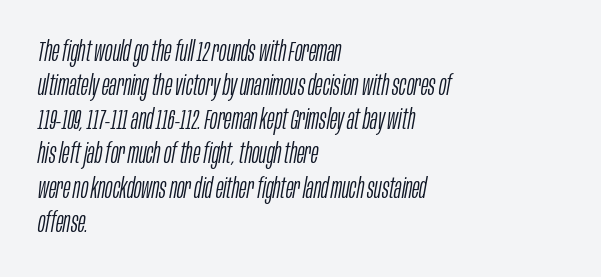
Q: Is the text bold? A: No.
Q: Is the text italic (slanted)? A: Yes, it leans right by about 10 degrees.
Q: Is the text underlined? A: No.
Q: How is the paragraph aligned? A: Left-aligned.
Q: Is the spacing between letters normal or unusually wide? A: Normal.
Q: Width (condensed, normal, or wide)? A: Condensed.
Q: Stroke contrast? A: Low.
Q: x-height? A: Large.
Q: Monospaced? A: No.
